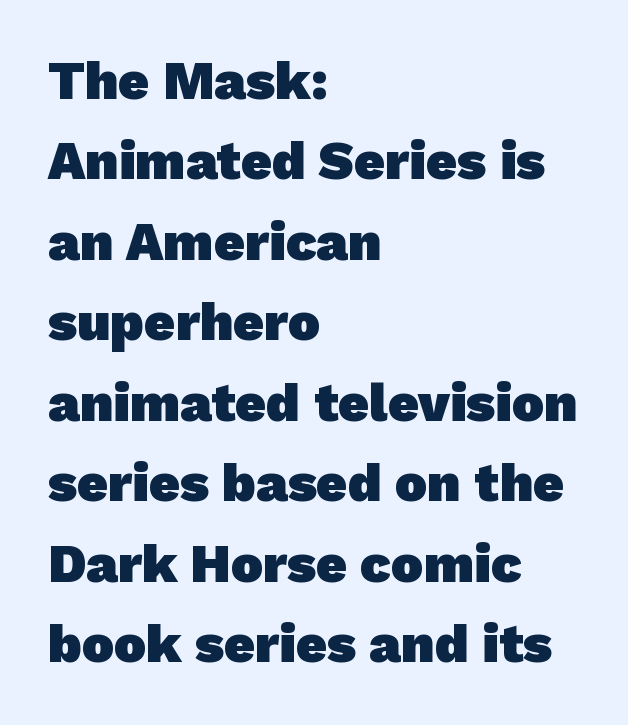
Q: Is the text bold? A: Yes.
Q: Is the typeface a serif or a sans-serif typeface? A: Sans-serif.
Q: Is the text underlined? A: No.
Q: How is the paragraph aligned? A: Left-aligned.
Q: Is the spacing between letters normal or unusually wide? A: Normal.
Q: Is the spacing between lines tight, normal or loose? A: Normal.
Q: Width (condensed, normal, or wide)? A: Normal.
Q: Stroke contrast? A: Low.
Q: x-height? A: Medium.
Q: Monospaced? A: No.
